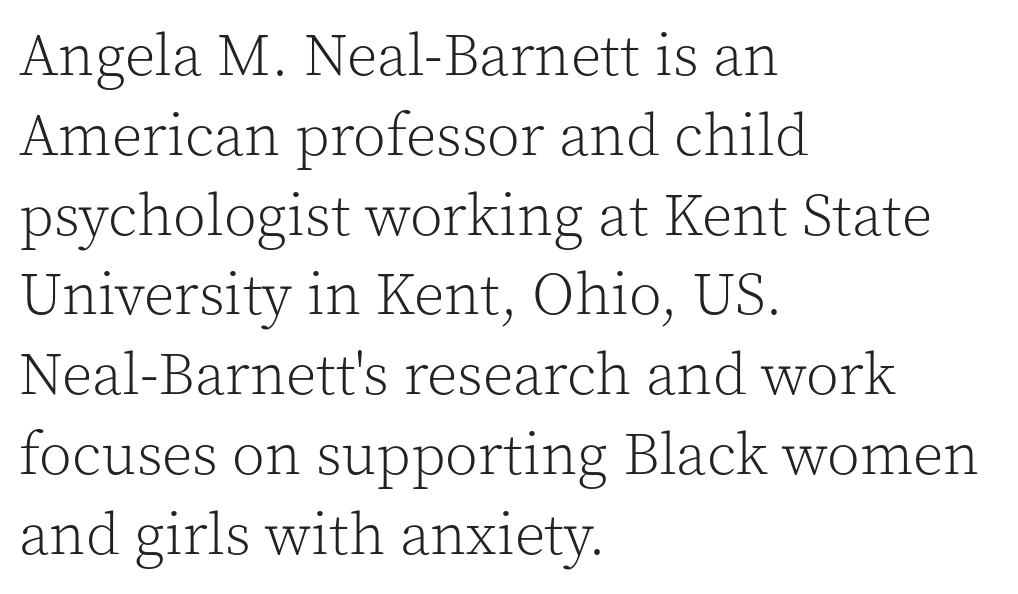
Q: Is the text bold? A: No.
Q: Is the text italic (slanted)? A: No, it is upright.
Q: Is the typeface a serif or a sans-serif typeface? A: Serif.
Q: Is the text underlined? A: No.
Q: How is the paragraph aligned? A: Left-aligned.
Q: Is the spacing between letters normal or unusually wide? A: Normal.
Q: Is the spacing between lines tight, normal or loose? A: Normal.
Q: Width (condensed, normal, or wide)? A: Normal.
Q: x-height? A: Medium.
Q: Monospaced? A: No.
